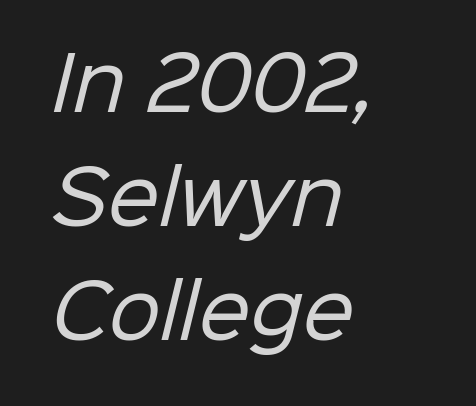
You could not count columns in this text — the font is proportionally spaced. Regarding leading, the lines here are spaced in the standard way. Nothing sits at the stroke ends, so this counts as sans-serif. Between one letter and the next there's only the usual sliver of space. Plain, unruled lines of type. The rag falls on the right side of this text block.
